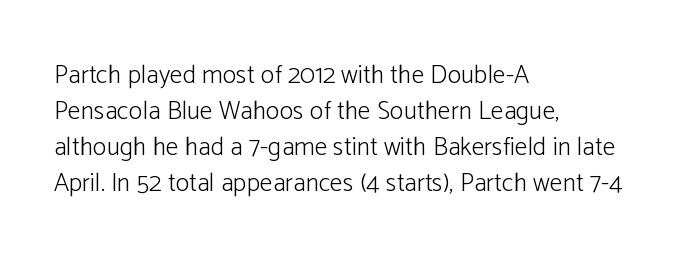
Teacher's note: observe the even left margin — that is flush-left alignment. Students, note that the glyphs here touch the page at normal intervals. Do the letters lean? They stand straight. Descenders hang freely into open space. Stem width sits at or under what a default text font uses.
